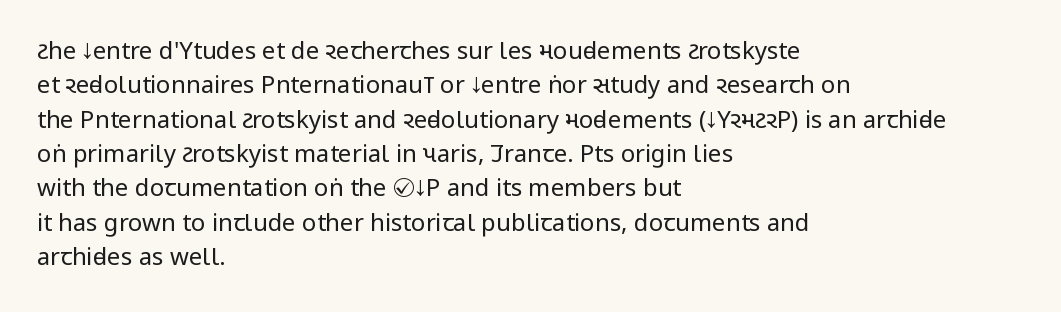
Q: Is the text bold? A: No.
Q: Is the text italic (slanted)? A: No, it is upright.
Q: Is the text underlined? A: No.
Q: How is the paragraph aligned? A: Left-aligned.
Q: Is the spacing between letters normal or unusually wide? A: Normal.
Q: Is the spacing between lines tight, normal or loose? A: Normal.
